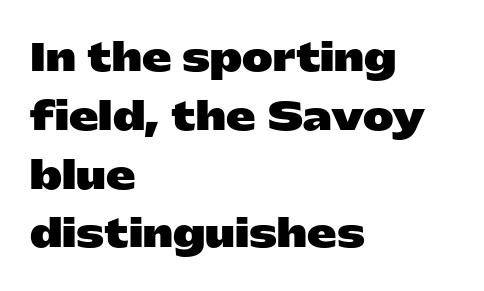
Unlike italic type, these characters show no tilt at all. The passage is arranged the way most books set body copy — flush left. Evenly set lines give the paragraph a standard silhouette. Does the type have serifs? No, each stem ends abruptly. Anything drawn beneath the words? Only blank space.
